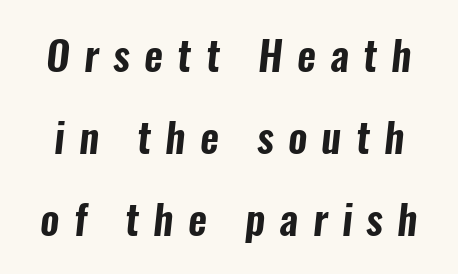
Q: Is the typeface a serif or a sans-serif typeface? A: Sans-serif.
Q: Is the text underlined? A: No.
Q: Is the spacing between letters normal or unusually wide? A: Unusually wide.
Q: Is the spacing between lines tight, normal or loose? A: Loose.
Q: Width (condensed, normal, or wide)? A: Condensed.
Q: Stroke contrast? A: Low.
Q: x-height? A: Medium.
Q: Monospaced? A: No.
